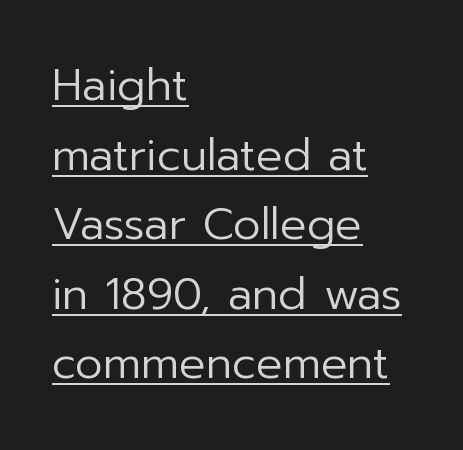
Observe the ordinary spacing: letters are neighbours, not strangers. This sample keeps an unexceptional amount of space between lines. Alignment: flush left. This sample has the flowing, uneven cadence of proportional lettering. What decoration does the sample have? An underline.
